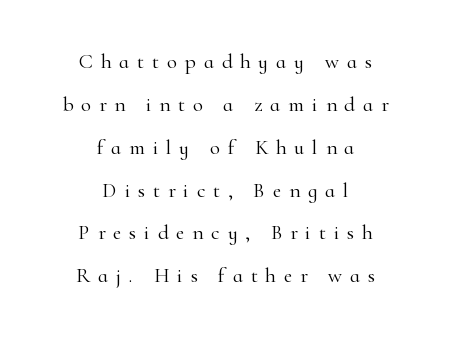
Q: Is the text bold? A: No.
Q: Is the text italic (slanted)? A: No, it is upright.
Q: Is the text underlined? A: No.
Q: How is the paragraph aligned? A: Centered.
Q: Is the spacing between letters normal or unusually wide? A: Unusually wide.
Q: Is the spacing between lines tight, normal or loose? A: Loose.
